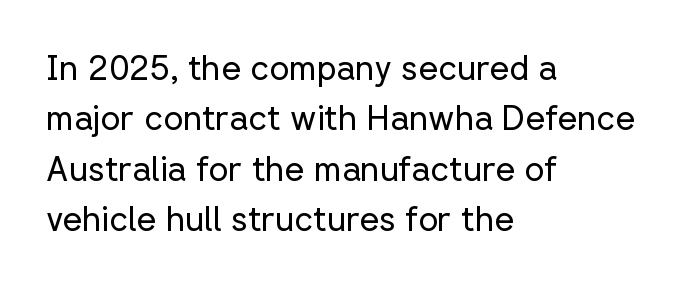
The image shows 34 px regular-weight sans-serif type, upright; set left-aligned, normal line spacing (1.48x), normal letter spacing, not underlined; low stroke contrast and a medium x-height.
